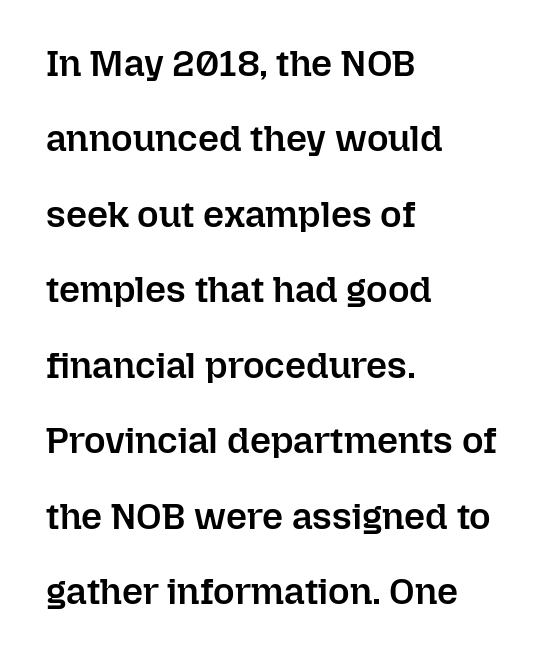
The passage shown is typed in a proportional face where columns would drift. This is the regular roman posture of the typeface. How are the letters spaced? Ordinarily, with no added tracking. Descenders hang freely into open space.
